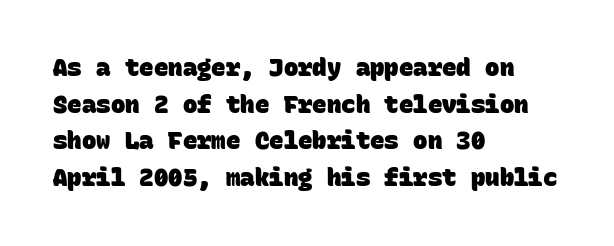
Q: Is the text bold? A: Yes.
Q: Is the text underlined? A: No.
Q: How is the paragraph aligned? A: Left-aligned.
Q: Is the spacing between letters normal or unusually wide? A: Normal.
Q: Is the spacing between lines tight, normal or loose? A: Normal.
